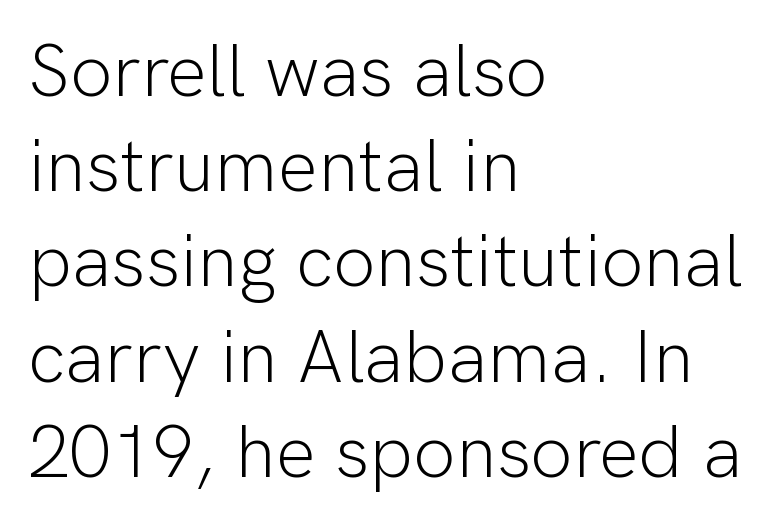
Q: Is the text bold? A: No.
Q: Is the text italic (slanted)? A: No, it is upright.
Q: Is the typeface a serif or a sans-serif typeface? A: Sans-serif.
Q: Is the text underlined? A: No.
Q: How is the paragraph aligned? A: Left-aligned.
Q: Is the spacing between letters normal or unusually wide? A: Normal.
Q: Is the spacing between lines tight, normal or loose? A: Normal.
Q: Width (condensed, normal, or wide)? A: Normal.
Q: Stroke contrast? A: Low.
Q: x-height? A: Medium.
Q: Monospaced? A: No.
